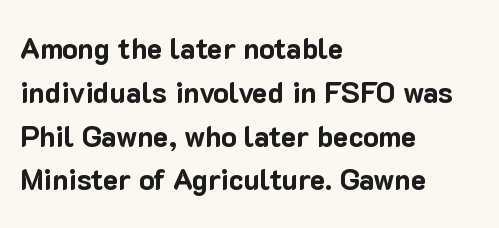
The image shows 29 px bold sans-serif type, upright; set left-aligned, normal line spacing (1.51x), normal letter spacing, not underlined; low stroke contrast and a medium x-height.
